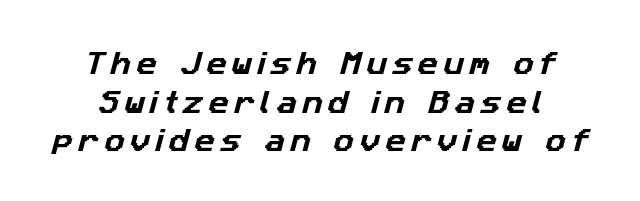
Q: Is the text underlined? A: No.
Q: Is the spacing between letters normal or unusually wide? A: Unusually wide.
Q: Is the spacing between lines tight, normal or loose? A: Normal.
